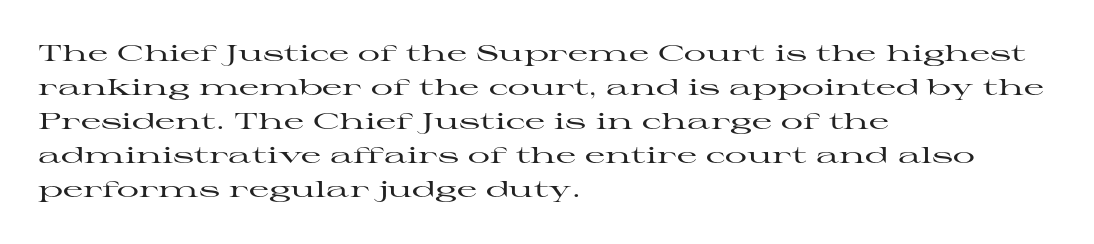
The image shows 22 px text type, upright; set left-aligned, normal line spacing (1.55x), normal letter spacing, not underlined.
